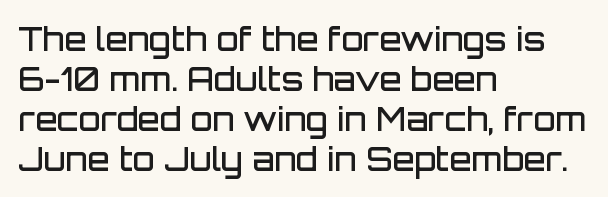
{"serif": "no", "italic": "no", "bold": "semi", "weight": "semibold", "width": "normal", "stroke_contrast": "low", "x_height": "large", "monospaced": "no", "underline": "no", "align": "left", "line_spacing": "normal", "line_spacing_ratio": 1.25, "letter_spacing": "normal", "letter_spacing_em": 0.0, "glyph_px": 32}
